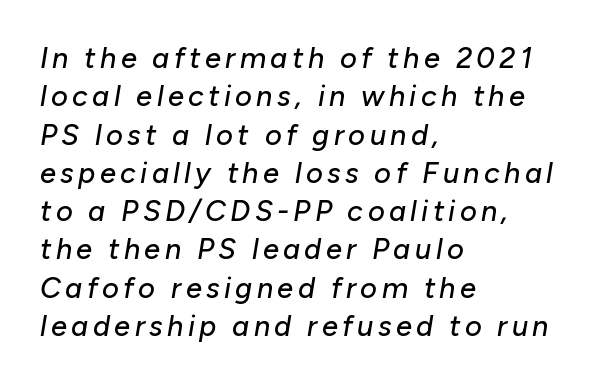
The rendering uses natural spacing where letterforms have individual widths. Regular leading. The specimen reads as italic at a glance. Only glyphs here, with clear space below each row.
